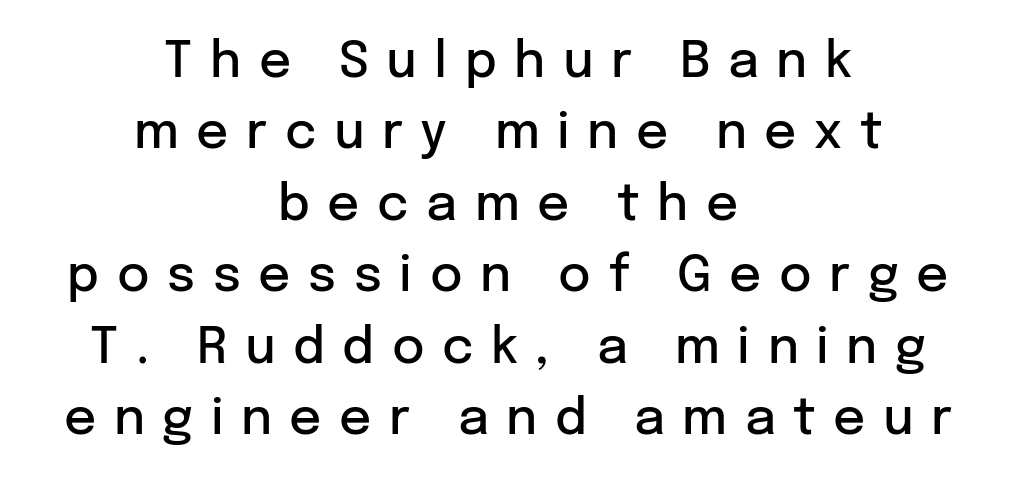
{"serif": "no", "italic": "no", "bold": "semi", "weight": "semibold", "width": "normal", "stroke_contrast": "low", "x_height": "medium", "monospaced": "no", "underline": "no", "align": "center", "line_spacing": "normal", "line_spacing_ratio": 1.43, "letter_spacing": "wide", "letter_spacing_em": 0.35, "glyph_px": 50}
